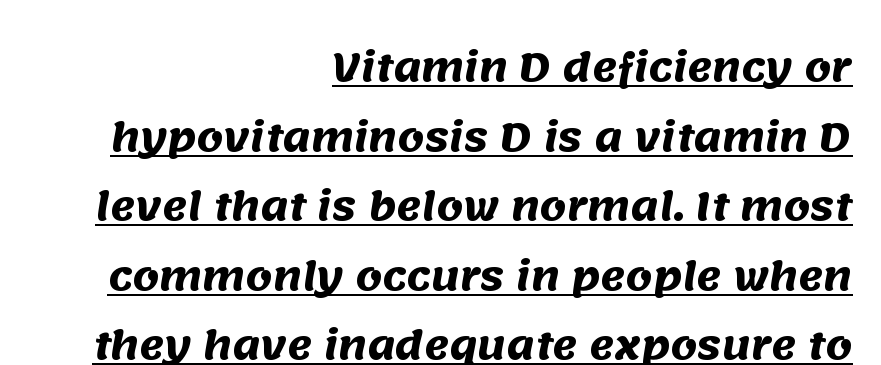
{"serif": "no", "bold": "yes", "weight": "heavy", "width": "normal", "stroke_contrast": "medium", "x_height": "large", "monospaced": "no", "underline": "yes", "align": "right", "line_spacing_ratio": 1.83, "letter_spacing": "normal", "letter_spacing_em": 0.0, "glyph_px": 38}
